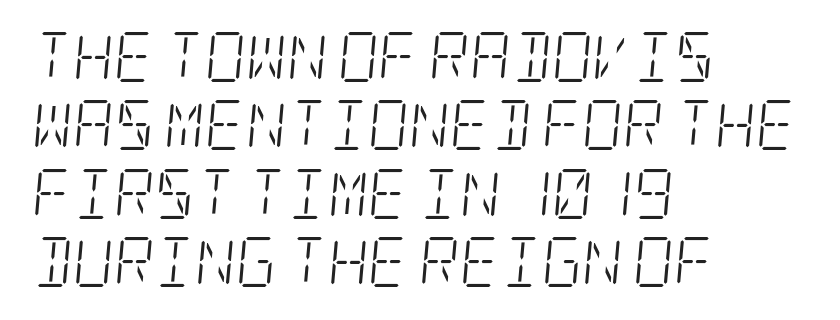
Q: Is the text bold? A: No.
Q: Is the text italic (slanted)? A: Yes, it leans right by about 5 degrees.
Q: Is the typeface a serif or a sans-serif typeface? A: Serif.
Q: Is the text underlined? A: No.
Q: How is the paragraph aligned? A: Left-aligned.
Q: Is the spacing between letters normal or unusually wide? A: Normal.
Q: Is the spacing between lines tight, normal or loose? A: Normal.
Q: Width (condensed, normal, or wide)? A: Condensed.
Q: Stroke contrast? A: Low.
Q: x-height? A: Large.
